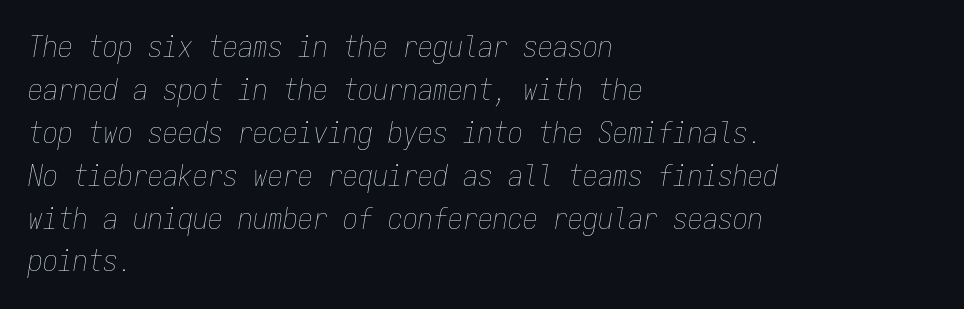
{"italic": "yes", "lean": "right", "slant_degrees": 9, "bold": "no", "weight": "thin", "width": "condensed", "stroke_contrast": "low", "x_height": "medium", "monospaced": "yes", "underline": "no", "align": "left", "line_spacing": "normal", "line_spacing_ratio": 1.43, "letter_spacing": "normal", "letter_spacing_em": 0.0, "glyph_px": 30}
